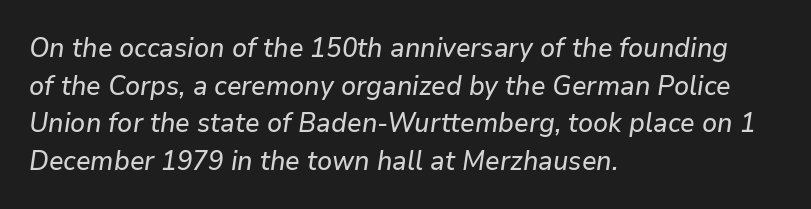
{"italic": "yes", "lean": "right", "slant_degrees": 9, "underline": "no", "align": "left", "line_spacing": "normal", "line_spacing_ratio": 1.39, "letter_spacing": "normal", "letter_spacing_em": 0.0, "glyph_px": 27}
